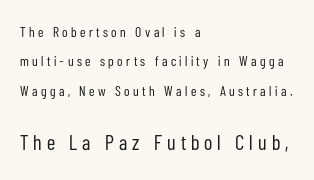
{"italic": "no", "bold": "no", "underline": "no", "align": "left", "line_spacing": "loose", "line_spacing_ratio": 2.1, "letter_spacing": "wide", "letter_spacing_em": 0.24, "larger_block": "second", "size_ratio": 1.5, "glyph_px": 21}
